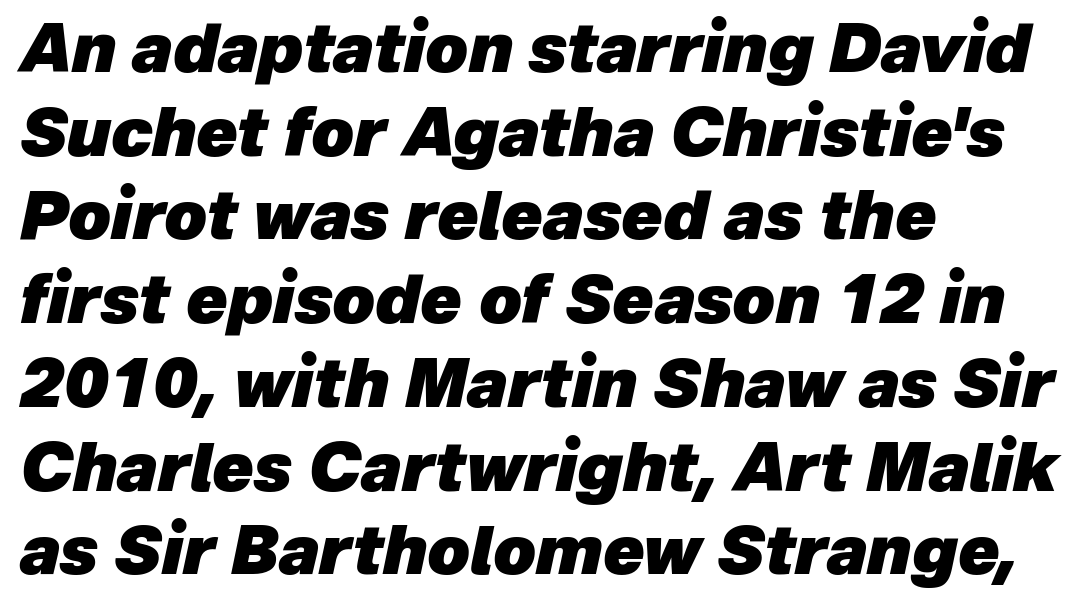
{"italic": "yes", "lean": "right", "slant_degrees": 12, "bold": "yes", "weight": "heavy", "width": "normal", "stroke_contrast": "low", "x_height": "medium", "monospaced": "no", "underline": "no", "align": "left", "line_spacing": "normal", "line_spacing_ratio": 1.25, "letter_spacing": "normal", "letter_spacing_em": 0.0, "glyph_px": 67}
